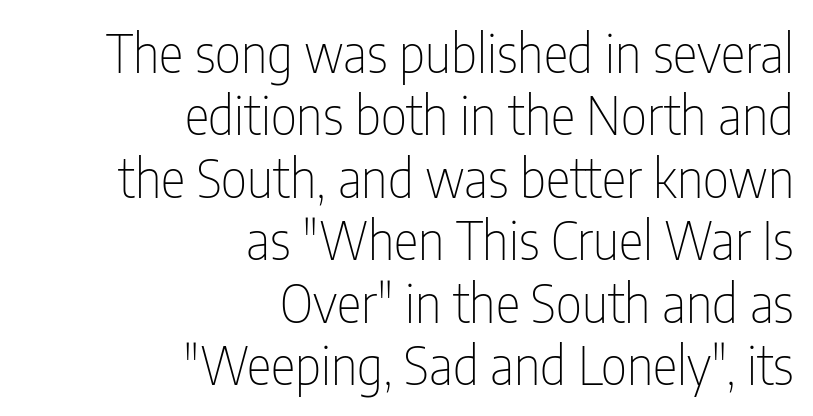
The image shows 52 px thin, condensed sans-serif type, upright; set right-aligned, line spacing 1.2x, normal letter spacing, not underlined; low stroke contrast and a medium x-height.
